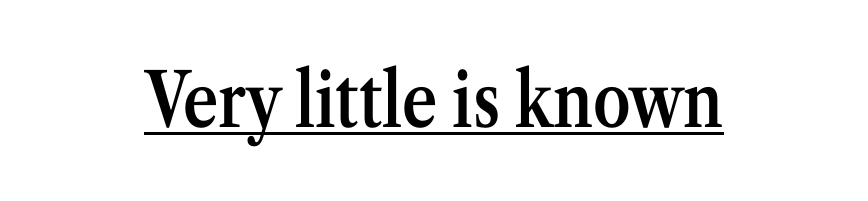
The lettering is marked with a stroke running underneath it. Serif or sans? Serif — the stroke terminals have little feet. Upright lettering throughout. Bold? Not quite — semibold, heavier than regular but stopping short. The line texture is even and compact thanks to regular tracking.
